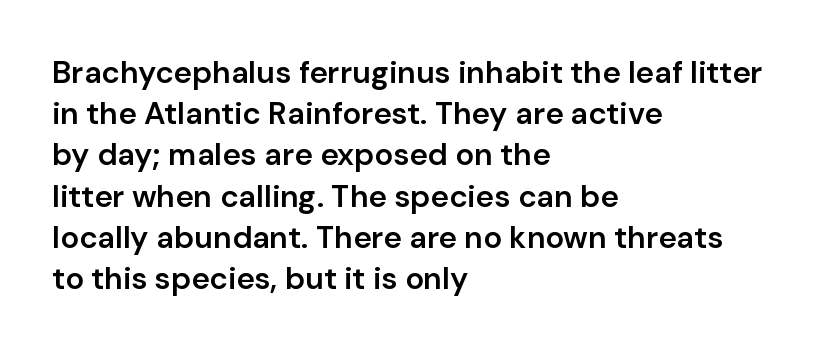
A typesetter would call this proportional, since set widths differ per character. The glyphs are unaccompanied by any horizontal stroke below them. This rendering uses left alignment, leaving the right contour irregular. This is the in-between weight designers call semibold or demi. Is there much room between lines? A standard amount, neither cramped nor airy. This sample uses an upright cut, with every glyph sitting square on the baseline.
